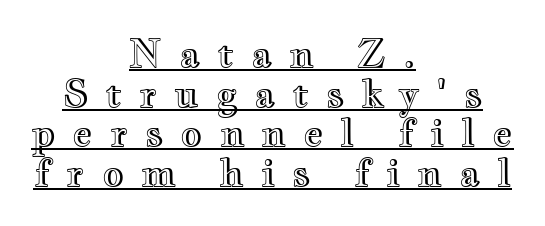
Q: Is the text italic (slanted)? A: No, it is upright.
Q: Is the text underlined? A: Yes.
Q: How is the paragraph aligned? A: Centered.
Q: Is the spacing between letters normal or unusually wide? A: Unusually wide.
Q: Is the spacing between lines tight, normal or loose? A: Tight.
Q: Width (condensed, normal, or wide)? A: Wide.
Q: x-height? A: Small.
Q: Monospaced? A: No.
